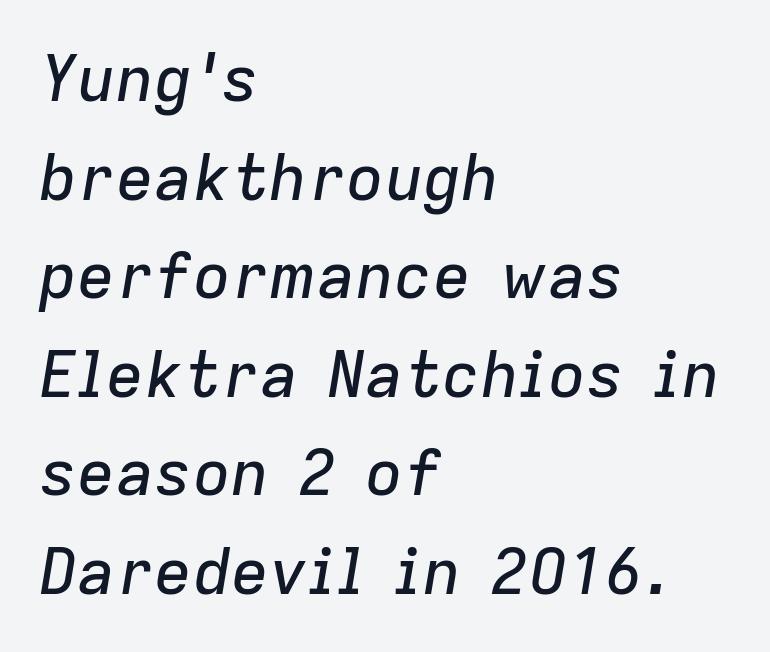
Q: Is the text italic (slanted)? A: Yes, it leans right by about 9 degrees.
Q: Is the text underlined? A: No.
Q: How is the paragraph aligned? A: Left-aligned.
Q: Is the spacing between letters normal or unusually wide? A: Normal.
Q: Is the spacing between lines tight, normal or loose? A: Normal.
Q: Width (condensed, normal, or wide)? A: Normal.
Q: Stroke contrast? A: Low.
Q: x-height? A: Medium.
Q: Monospaced? A: No.
